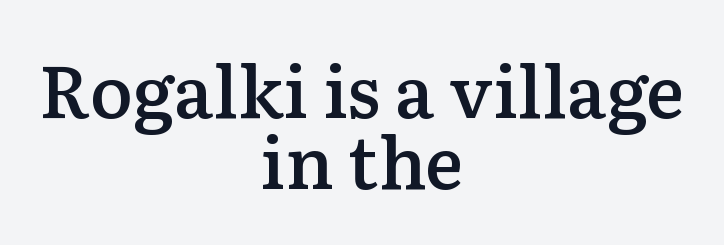
{"serif": "yes", "italic": "no", "bold": "semi", "weight": "semibold", "width": "normal", "stroke_contrast": "low", "x_height": "medium", "monospaced": "no", "underline": "no", "align": "center", "line_spacing": "tight", "line_spacing_ratio": 0.98, "letter_spacing": "normal", "letter_spacing_em": 0.0, "glyph_px": 72}
